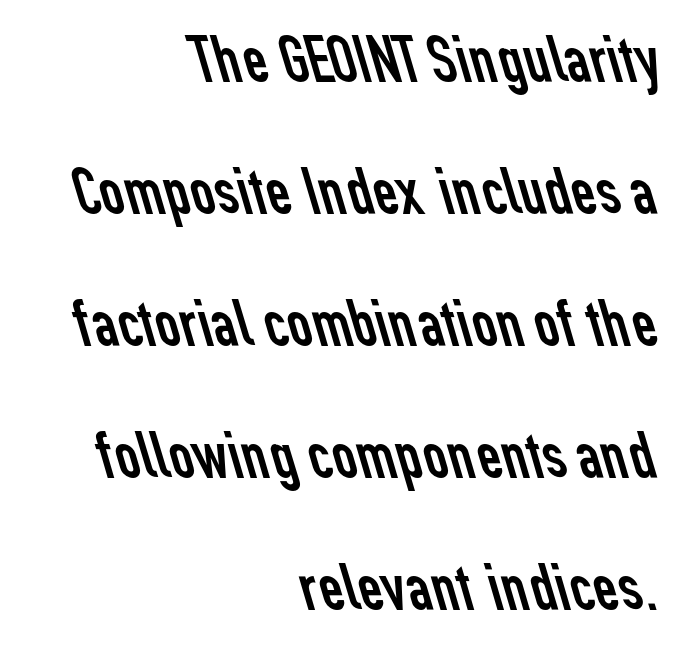
The image shows 68 px regular-weight sans-serif type; set right-aligned, loose line spacing (1.94x), normal letter spacing, not underlined; low stroke contrast and a medium x-height.
